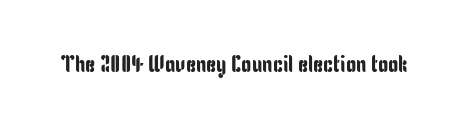
Each word holds together tightly as a unit, with standard inter-letter gaps. Posture: upright roman. The specimen omits any rule beneath the text block's lines.
